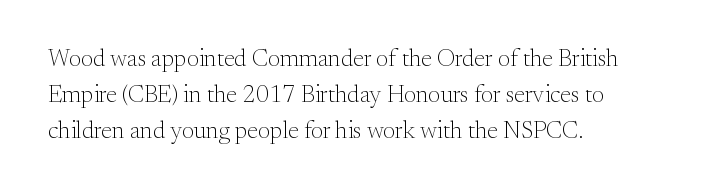
{"italic": "no", "bold": "no", "underline": "no", "align": "left", "line_spacing": "normal", "line_spacing_ratio": 1.51, "letter_spacing": "normal", "letter_spacing_em": 0.0, "glyph_px": 24}
